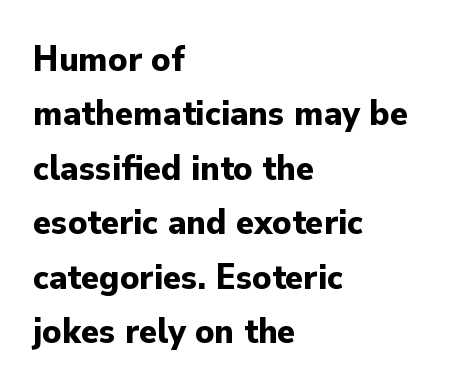
{"serif": "no", "italic": "no", "bold": "yes", "weight": "bold", "width": "normal", "stroke_contrast": "low", "x_height": "small", "monospaced": "no", "underline": "no", "align": "left", "line_spacing": "normal", "line_spacing_ratio": 1.47, "letter_spacing": "normal", "letter_spacing_em": 0.0, "glyph_px": 37}
